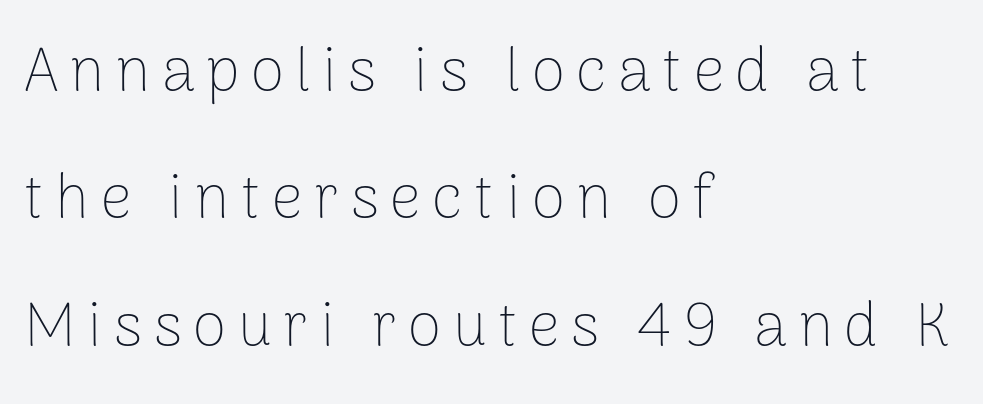
{"serif": "no", "italic": "no", "bold": "no", "weight": "thin", "width": "normal", "stroke_contrast": "low", "x_height": "medium", "monospaced": "no", "underline": "no", "align": "left", "line_spacing": "loose", "line_spacing_ratio": 2.09, "glyph_px": 61}
